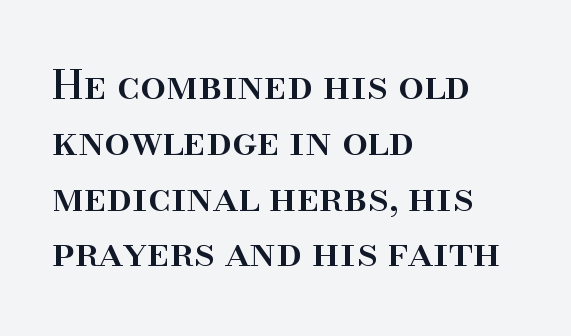
The image shows 41 px serif type, upright; set left-aligned, normal line spacing (1.36x), normal letter spacing, not underlined; high stroke contrast and a small x-height.
